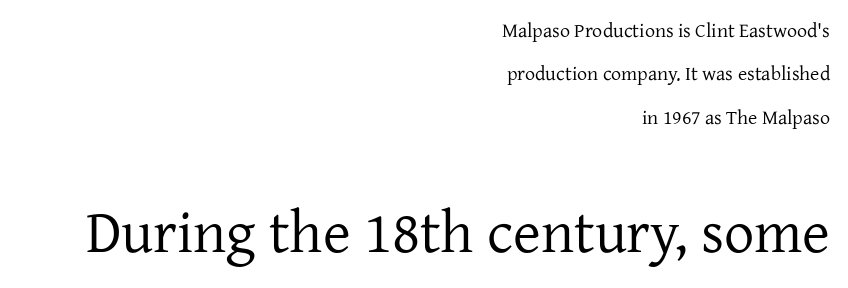
The later block is typeset at a bigger size than the earlier block. The type family on display is of the serif kind. A typesetter would call this proportional, since set widths differ per character. These lines stack with their right ends in a neat column. Stems and bowls with no extra thickness — not bold.
